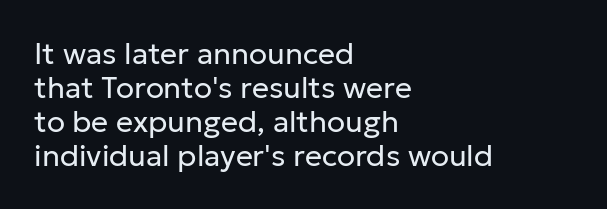
{"serif": "no", "italic": "no", "bold": "no", "weight": "regular", "width": "normal", "stroke_contrast": "low", "x_height": "medium", "monospaced": "no", "underline": "no", "align": "left", "line_spacing": "tight", "line_spacing_ratio": 1.13, "letter_spacing": "normal", "letter_spacing_em": 0.0, "glyph_px": 30}
